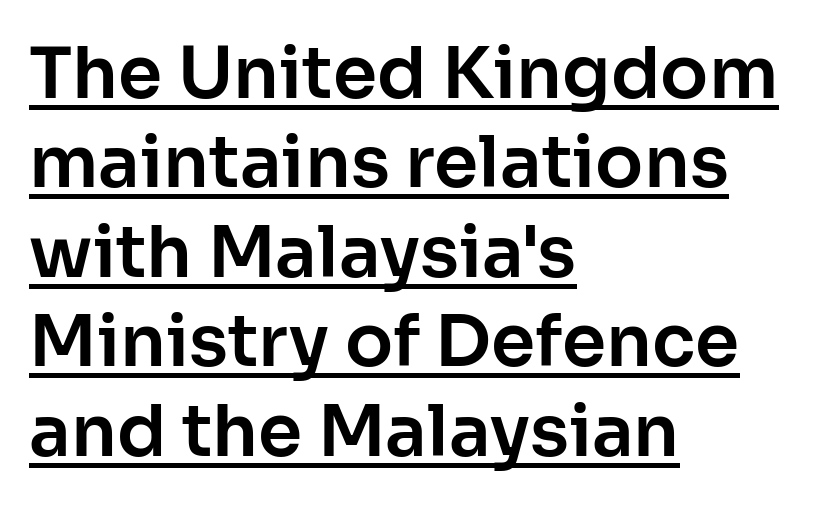
The lettering holds an erect, upright posture throughout. The typeface chosen for these lines omits serifs. Think of a printed novel: that variable character pitch is what you see here. Students, observe: this is what conventionally led text looks like. Does a line run under the words? Yes, clearly.
